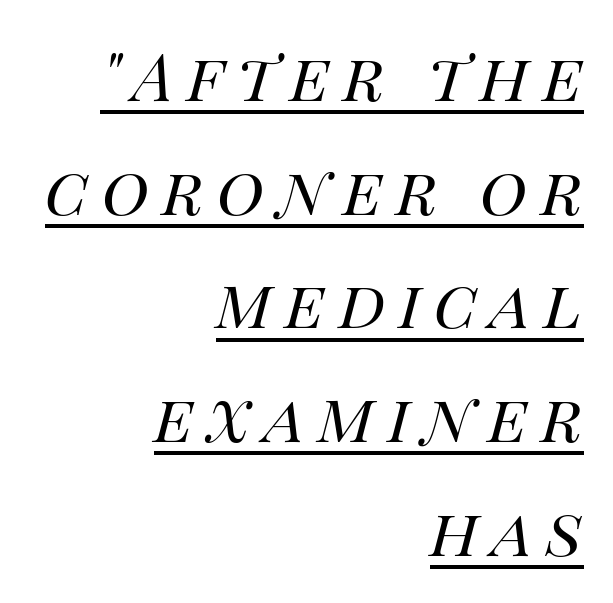
The weight would be labelled regular, book, light, or lighter still. This rendering uses right alignment, leaving the left contour irregular. The text carries the slant typical of an italic or oblique font. Is there an underline? Yes — a line sits under the letters. Each letter keeps its own natural width here, so spacing adapts to shape.
